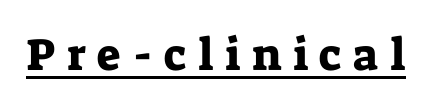
{"serif": "yes", "italic": "no", "width": "normal", "stroke_contrast": "low", "x_height": "medium", "monospaced": "no", "underline": "yes", "letter_spacing": "wide", "letter_spacing_em": 0.25, "glyph_px": 45}
